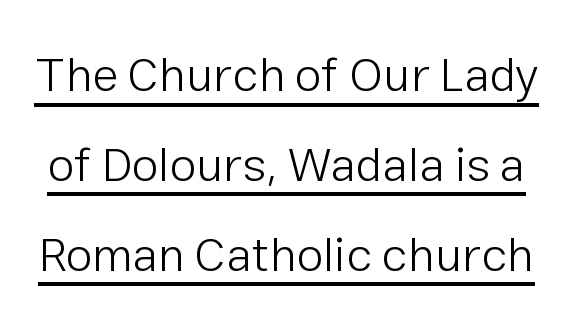
The image shows 48 px light sans-serif type, upright; set line spacing 1.87x, normal letter spacing, underlined; low stroke contrast and a medium x-height.
